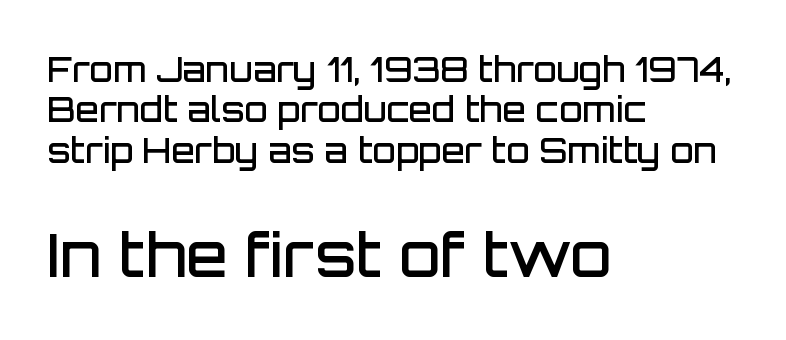
The lettering holds an erect, upright posture throughout. A bare baseline throughout the passage. The type family on display is of the sans-serif kind. The face used here appears at its bigger size in the lower chunk. Horizontal alignment here is leftward, the default for most running prose.
